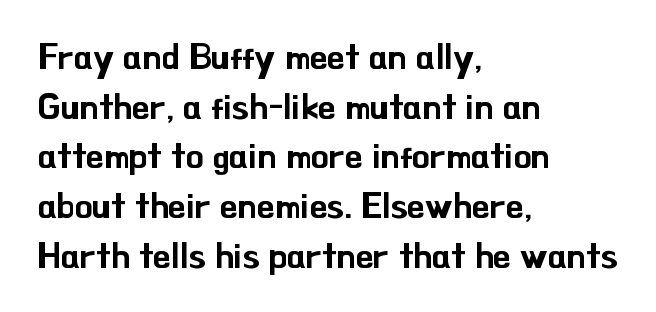
The image shows 36 px sans-serif type, upright; set left-aligned, normal line spacing (1.38x), normal letter spacing, not underlined; low stroke contrast and a small x-height.
